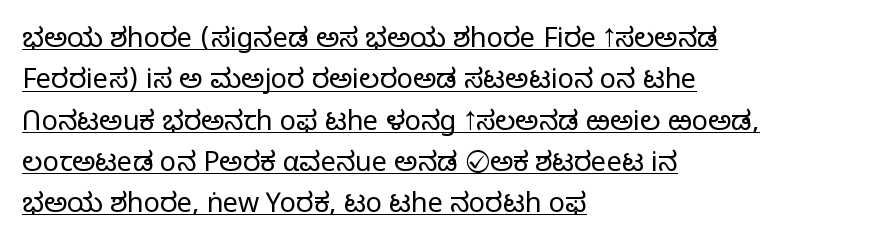
{"italic": "no", "bold": "no", "underline": "yes", "align": "left", "line_spacing": "normal", "line_spacing_ratio": 1.53, "letter_spacing": "normal", "letter_spacing_em": 0.0, "glyph_px": 27}
